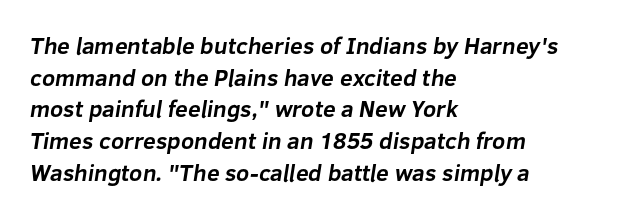
The image shows 23 px bold type; set left-aligned, normal line spacing (1.38x), normal letter spacing, not underlined.
